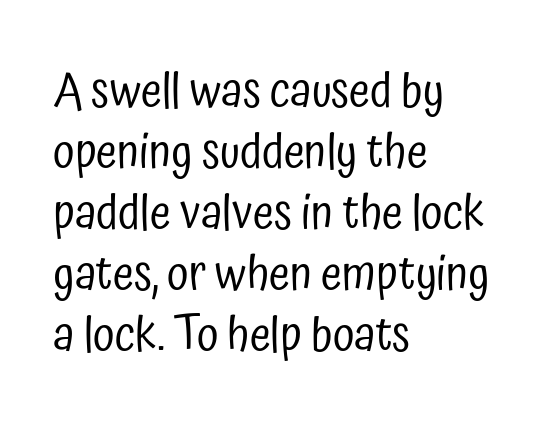
Q: Is the text bold? A: No.
Q: Is the text italic (slanted)? A: No, it is upright.
Q: Is the typeface a serif or a sans-serif typeface? A: Sans-serif.
Q: Is the text underlined? A: No.
Q: How is the paragraph aligned? A: Left-aligned.
Q: Is the spacing between letters normal or unusually wide? A: Normal.
Q: Is the spacing between lines tight, normal or loose? A: Normal.
Q: Width (condensed, normal, or wide)? A: Condensed.
Q: Stroke contrast? A: Low.
Q: x-height? A: Medium.
Q: Monospaced? A: No.
